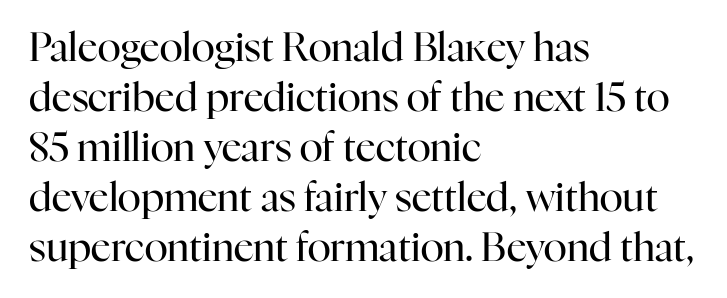
The paragraph has a hard left edge and a soft right edge. The passage shown is typed in a proportional face where columns would drift. The vertical gap from one line to the next is medium. Descender tails drop into unmarked territory.
